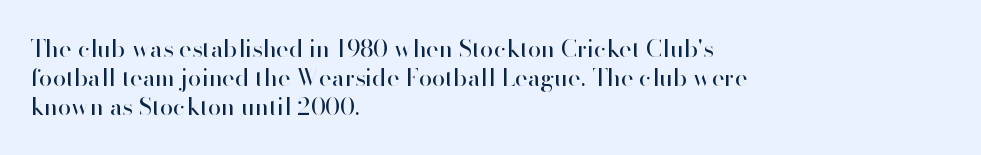
{"italic": "no", "bold": "no", "underline": "no", "align": "left", "line_spacing_ratio": 1.2, "letter_spacing": "normal", "letter_spacing_em": 0.0, "glyph_px": 24}
